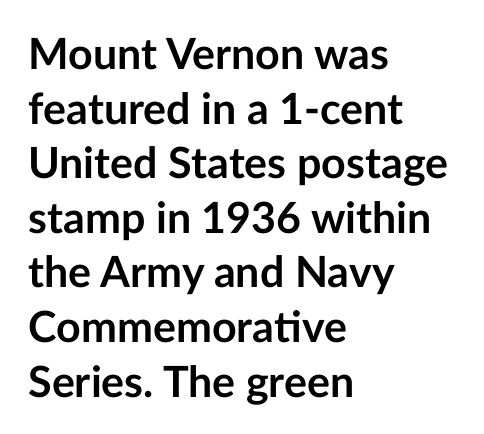
Are there feet on the stems? There aren't — it's a sans. Layout note: lines flush left. Rule under the text: the space is simply empty. The rendering keeps characters at their native spacing.
